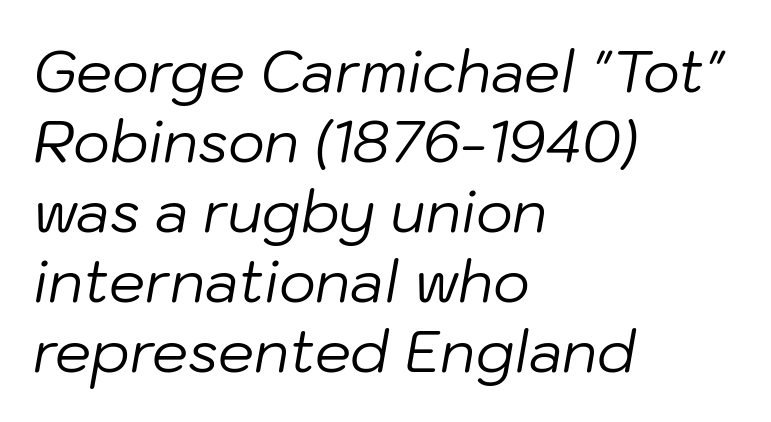
Q: Is the text bold? A: No.
Q: Is the text italic (slanted)? A: Yes, it leans right by about 10 degrees.
Q: Is the text underlined? A: No.
Q: How is the paragraph aligned? A: Left-aligned.
Q: Is the spacing between letters normal or unusually wide? A: Normal.
Q: Width (condensed, normal, or wide)? A: Normal.
Q: Stroke contrast? A: Low.
Q: x-height? A: Medium.
Q: Monospaced? A: No.
